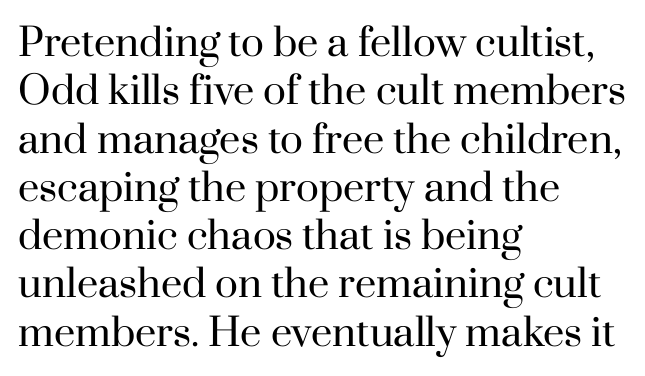
Q: Is the text bold? A: No.
Q: Is the text italic (slanted)? A: No, it is upright.
Q: Is the typeface a serif or a sans-serif typeface? A: Serif.
Q: Is the text underlined? A: No.
Q: How is the paragraph aligned? A: Left-aligned.
Q: Is the spacing between letters normal or unusually wide? A: Normal.
Q: Is the spacing between lines tight, normal or loose? A: Normal.
Q: Width (condensed, normal, or wide)? A: Normal.
Q: Stroke contrast? A: High.
Q: x-height? A: Small.
Q: Monospaced? A: No.
